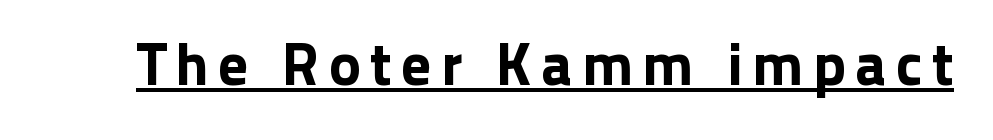
The image shows 60 px sans-serif type, upright; set underlined; low stroke contrast and a medium x-height.
